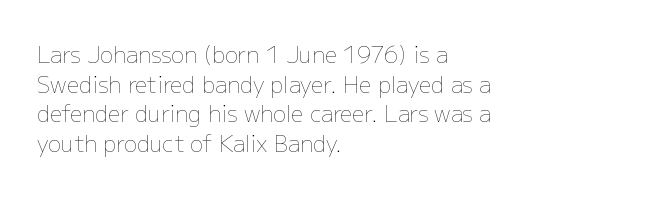
The image shows 22 px text type, upright; set left-aligned, normal line spacing (1.35x), normal letter spacing, not underlined.
